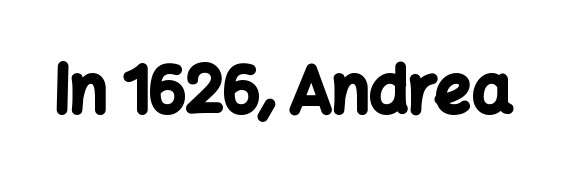
Is the letter spacing exaggerated? No — it looks like the ordinary default. Honestly, there is no underline to notice here at all. Is this a fixed-width face? No — the glyphs have proportional, varying widths. This sample uses a sans-serif face. Every character sits straight up, as roman type does.
